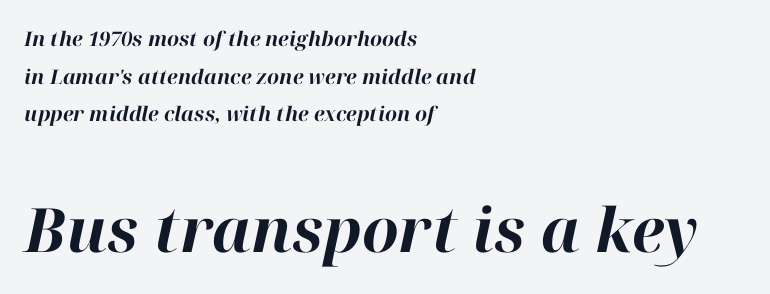
Q: Is the text bold? A: Yes.
Q: Is the text italic (slanted)? A: Yes, it leans right by about 12 degrees.
Q: Is the text underlined? A: No.
Q: How is the paragraph aligned? A: Left-aligned.
Q: Is the spacing between letters normal or unusually wide? A: Normal.
Q: Which block of text is set in a larger size, the first (top) or the second (bottom)? A: The second (bottom) one.
Q: Width (condensed, normal, or wide)? A: Normal.
Q: Stroke contrast? A: High.
Q: x-height? A: Medium.
Q: Monospaced? A: No.
